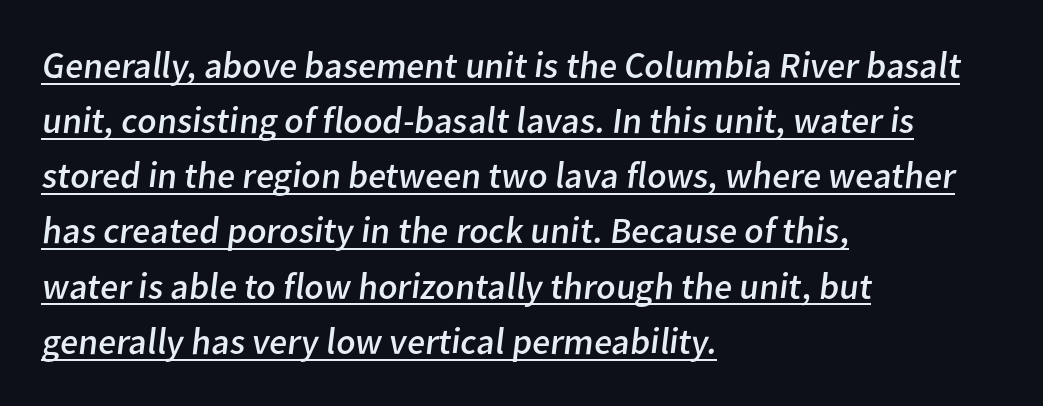
{"serif": "no", "bold": "no", "weight": "regular", "width": "normal", "stroke_contrast": "low", "x_height": "medium", "monospaced": "no", "underline": "yes", "align": "left", "line_spacing": "normal", "line_spacing_ratio": 1.49, "letter_spacing": "normal", "letter_spacing_em": 0.0, "glyph_px": 37}
